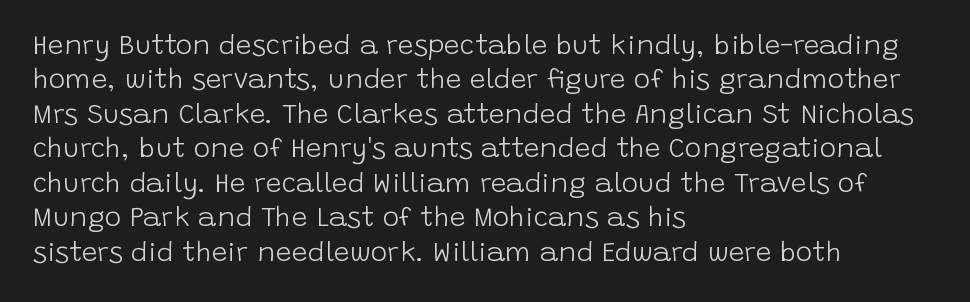
{"serif": "no", "italic": "no", "bold": "no", "weight": "light", "width": "normal", "stroke_contrast": "low", "x_height": "large", "monospaced": "no", "underline": "no", "align": "left", "line_spacing_ratio": 1.23, "letter_spacing": "normal", "letter_spacing_em": 0.0, "glyph_px": 28}
